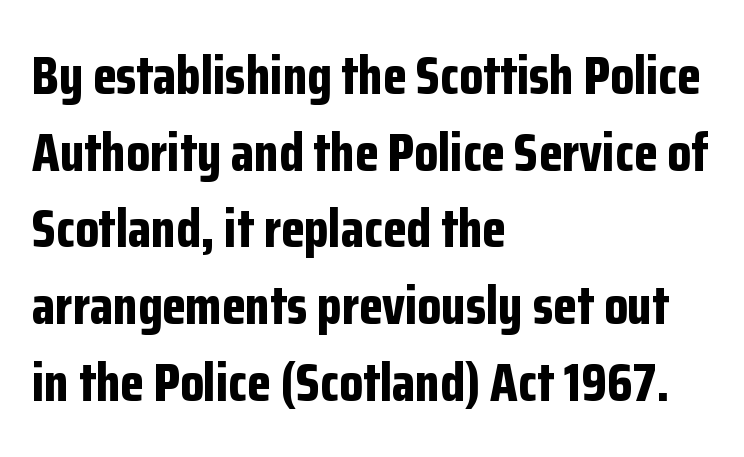
Nobody drew a line under any word here. A roman cut, with each character standing at attention. Every row of glyphs begins at an identical x-position on the left. A typesetter would call this zero additional tracking. Is this a fixed-width face? No — the glyphs have proportional, varying widths.
